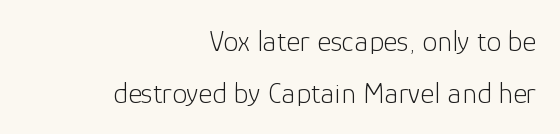
The image shows 30 px light sans-serif type, upright; set right-aligned, line spacing 1.73x, normal letter spacing, not underlined; low stroke contrast and a medium x-height.
